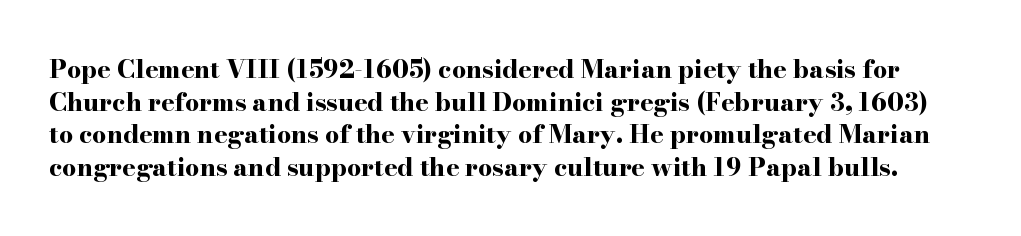
Underlining? Definitely not there. The letters are bold, with thick, heavy strokes. The axis of the letterforms is exactly vertical. Glyph-to-glyph distance matches everyday printed text. One glance says typical: line gaps are just what's usual.
